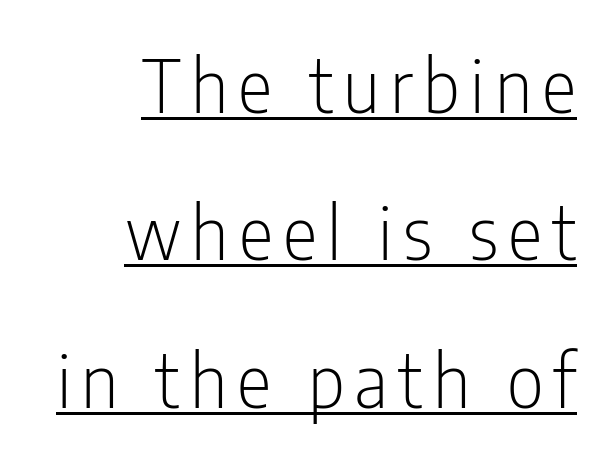
Q: Is the text bold? A: No.
Q: Is the text italic (slanted)? A: No, it is upright.
Q: Is the typeface a serif or a sans-serif typeface? A: Sans-serif.
Q: Is the text underlined? A: Yes.
Q: How is the paragraph aligned? A: Right-aligned.
Q: Is the spacing between lines tight, normal or loose? A: Loose.
Q: Width (condensed, normal, or wide)? A: Condensed.
Q: Stroke contrast? A: Low.
Q: x-height? A: Medium.
Q: Monospaced? A: No.
